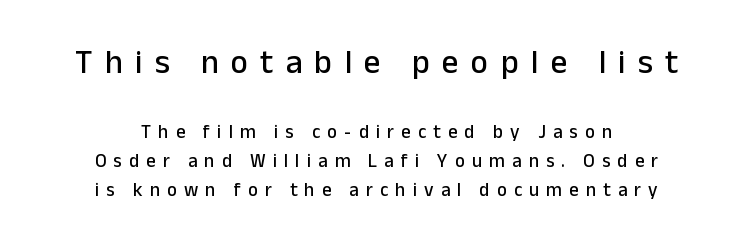
Q: Is the text italic (slanted)? A: No, it is upright.
Q: Is the typeface a serif or a sans-serif typeface? A: Sans-serif.
Q: Is the text underlined? A: No.
Q: How is the paragraph aligned? A: Centered.
Q: Is the spacing between letters normal or unusually wide? A: Unusually wide.
Q: Is the spacing between lines tight, normal or loose? A: Normal.
Q: Which block of text is set in a larger size, the first (top) or the second (bottom)? A: The first (top) one.
Q: Width (condensed, normal, or wide)? A: Normal.
Q: Stroke contrast? A: Low.
Q: x-height? A: Medium.
Q: Monospaced? A: No.
